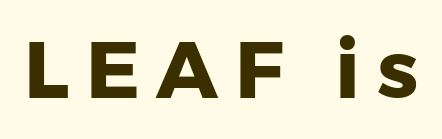
The image shows 80 px heavy sans-serif type, upright; set unusually wide letter spacing (+0.21 em), not underlined; low stroke contrast and a medium x-height.
